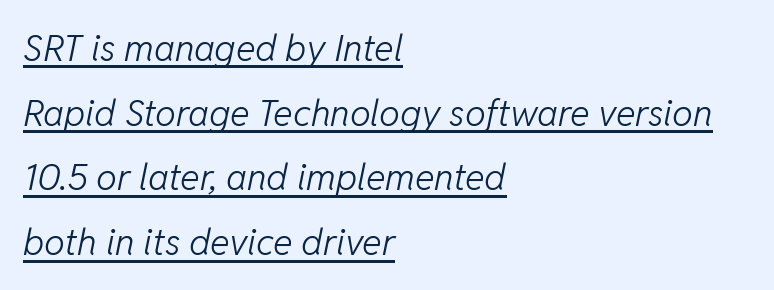
The image shows 37 px light type, italic (leaning right); set left-aligned, line spacing 1.75x, normal letter spacing, underlined; low stroke contrast and a medium x-height.
